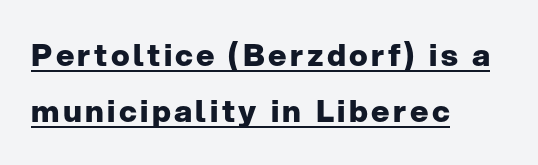
I'd describe the lettering as bold — thick and assertive. Here the designer chose a conventional face with non-uniform glyph widths. A typographer would call this underscored text. The font's upright variant was chosen for this text. The lines are quadded left. Letterform terminals end flat and unadorned throughout the passage.
